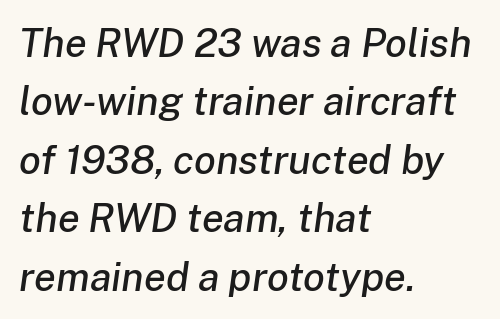
The image shows 40 px text type, italic (leaning right); set left-aligned, normal line spacing (1.46x), normal letter spacing, not underlined; low stroke contrast and a medium x-height.
